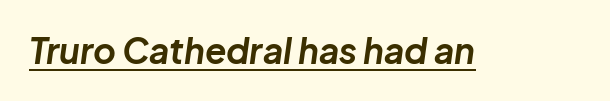
Here the designer chose a conventional face with non-uniform glyph widths. When letters slant like this, we call the style italic. Each glyph is drawn with heavy, bold strokes. Like a heading marked for emphasis, these lines bear an underscore. Compared with typical body copy, the letter spacing here is the same.
